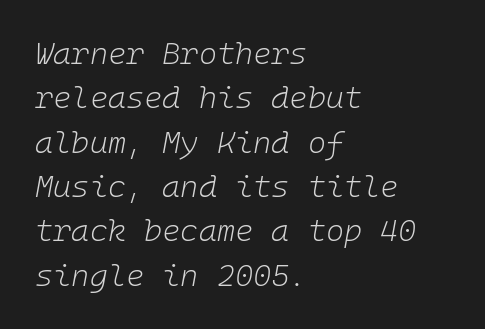
Note the uniform advance width — an 'i' takes as much space as an 'm'. A student would call this left alignment; a typographer would say flush left, rag right. Students, observe: this is what conventionally led text looks like. Quick note: underline off. Characters are canted at an angle relative to the baseline's perpendicular.
